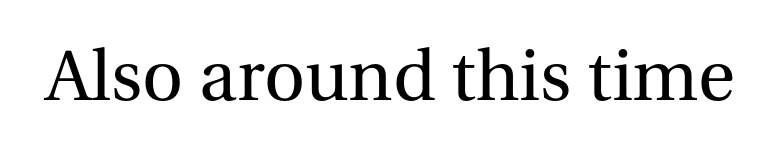
The image shows 76 px regular-weight serif type, upright; set normal letter spacing, not underlined; medium stroke contrast and a medium x-height.
